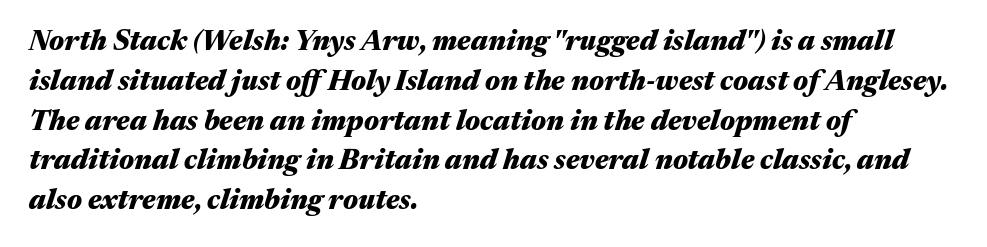
Q: Is the text bold? A: Yes.
Q: Is the text italic (slanted)? A: Yes, it leans right by about 17 degrees.
Q: Is the text underlined? A: No.
Q: How is the paragraph aligned? A: Left-aligned.
Q: Is the spacing between letters normal or unusually wide? A: Normal.
Q: Is the spacing between lines tight, normal or loose? A: Normal.
Q: Width (condensed, normal, or wide)? A: Wide.
Q: Stroke contrast? A: Medium.
Q: x-height? A: Medium.
Q: Monospaced? A: No.
